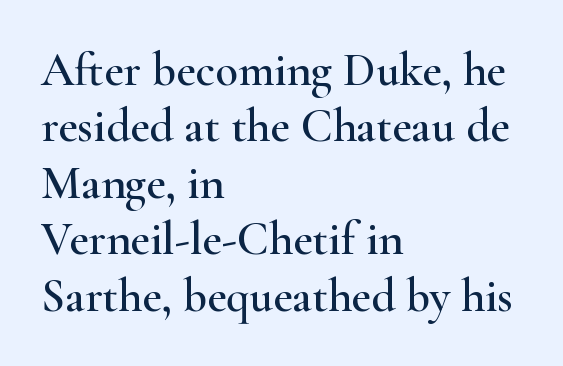
Q: Is the text italic (slanted)? A: No, it is upright.
Q: Is the typeface a serif or a sans-serif typeface? A: Serif.
Q: Is the text underlined? A: No.
Q: How is the paragraph aligned? A: Left-aligned.
Q: Is the spacing between letters normal or unusually wide? A: Normal.
Q: Width (condensed, normal, or wide)? A: Wide.
Q: Stroke contrast? A: High.
Q: x-height? A: Small.
Q: Monospaced? A: No.
